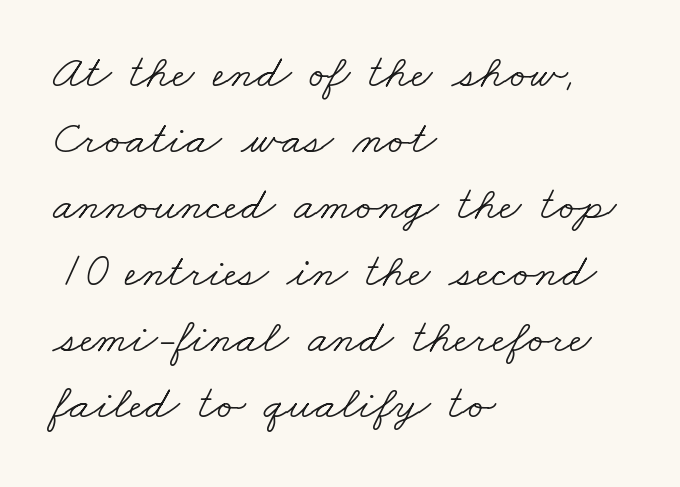
Q: Is the text bold? A: No.
Q: Is the typeface a serif or a sans-serif typeface? A: Serif.
Q: Is the text underlined? A: No.
Q: How is the paragraph aligned? A: Left-aligned.
Q: Is the spacing between letters normal or unusually wide? A: Normal.
Q: Is the spacing between lines tight, normal or loose? A: Normal.
Q: Width (condensed, normal, or wide)? A: Wide.
Q: Stroke contrast? A: Low.
Q: x-height? A: Small.
Q: Monospaced? A: No.
